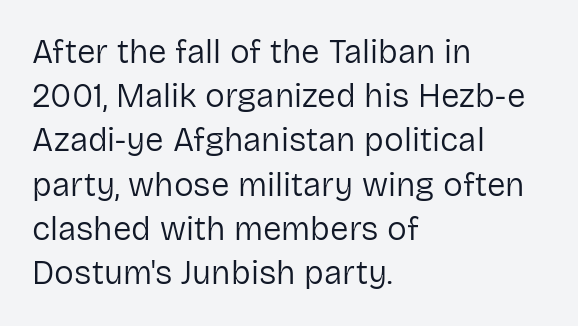
Q: Is the text bold? A: No.
Q: Is the text italic (slanted)? A: No, it is upright.
Q: Is the typeface a serif or a sans-serif typeface? A: Sans-serif.
Q: Is the text underlined? A: No.
Q: How is the paragraph aligned? A: Left-aligned.
Q: Is the spacing between letters normal or unusually wide? A: Normal.
Q: Is the spacing between lines tight, normal or loose? A: Normal.
Q: Width (condensed, normal, or wide)? A: Normal.
Q: Stroke contrast? A: Low.
Q: x-height? A: Medium.
Q: Monospaced? A: No.
